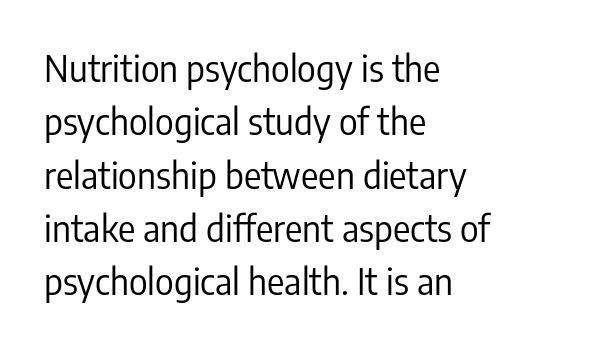
Q: Is the text bold? A: No.
Q: Is the text italic (slanted)? A: No, it is upright.
Q: Is the typeface a serif or a sans-serif typeface? A: Sans-serif.
Q: Is the text underlined? A: No.
Q: How is the paragraph aligned? A: Left-aligned.
Q: Is the spacing between letters normal or unusually wide? A: Normal.
Q: Is the spacing between lines tight, normal or loose? A: Normal.
Q: Width (condensed, normal, or wide)? A: Condensed.
Q: Stroke contrast? A: Low.
Q: x-height? A: Medium.
Q: Monospaced? A: No.
